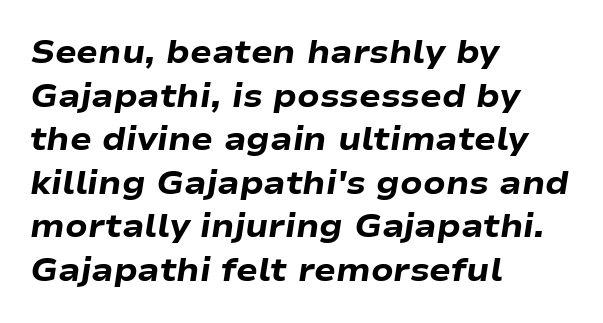
{"italic": "yes", "lean": "right", "slant_degrees": 9, "bold": "yes", "weight": "heavy", "width": "wide", "stroke_contrast": "low", "x_height": "medium", "monospaced": "no", "underline": "no", "align": "left", "line_spacing": "normal", "line_spacing_ratio": 1.36, "letter_spacing": "normal", "letter_spacing_em": 0.0, "glyph_px": 32}
